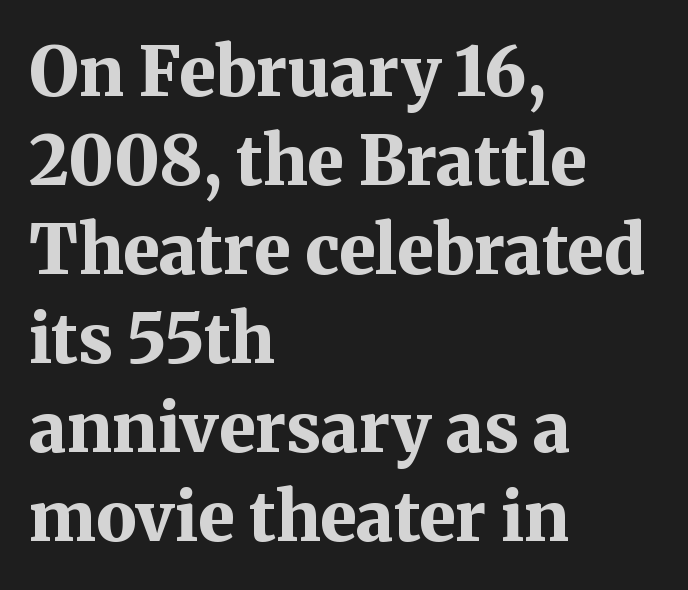
The zone under the glyphs is completely vacant. This rendering uses left alignment, leaving the right contour irregular. The rendering uses natural spacing where letterforms have individual widths. No italicization has been applied; the sample stays upright.
